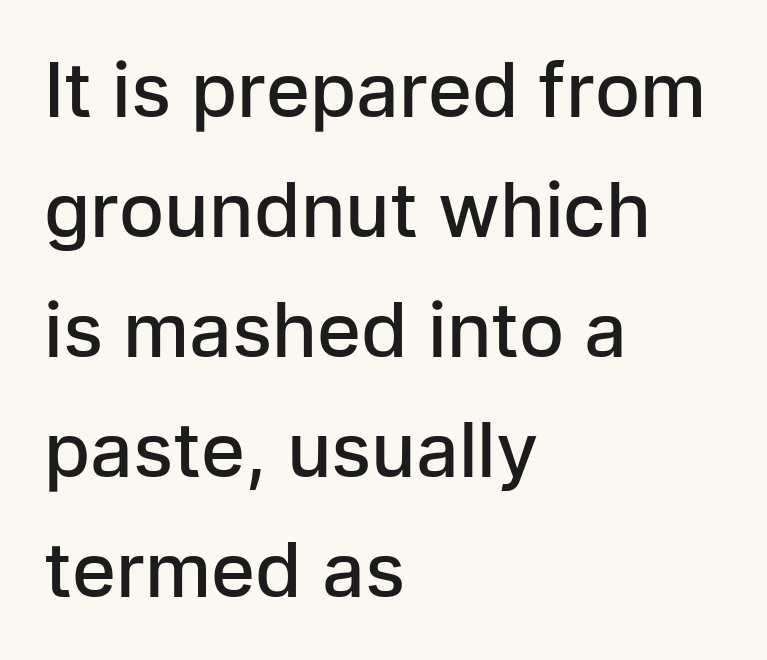
The image shows 75 px semibold sans-serif type, upright; set left-aligned, normal line spacing (1.6x), normal letter spacing, not underlined; low stroke contrast and a medium x-height.
